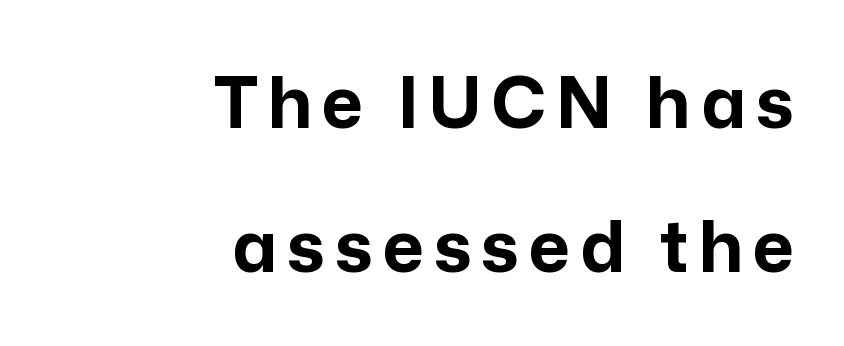
Lines of text with bare space underneath. Reading down the block, your eye finds every line finishing at a fixed right position. Does the weight exceed regular? Yes, all the way to bold. This sample has the flowing, uneven cadence of proportional lettering.
